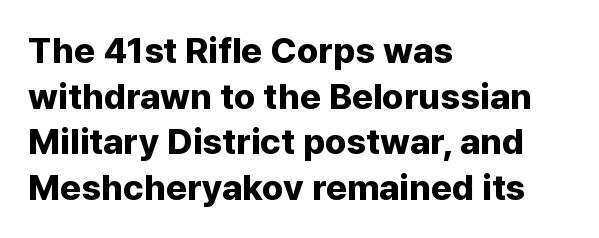
The image shows 36 px bold sans-serif type, upright; set left-aligned, normal line spacing (1.27x), normal letter spacing, not underlined; low stroke contrast and a medium x-height.
